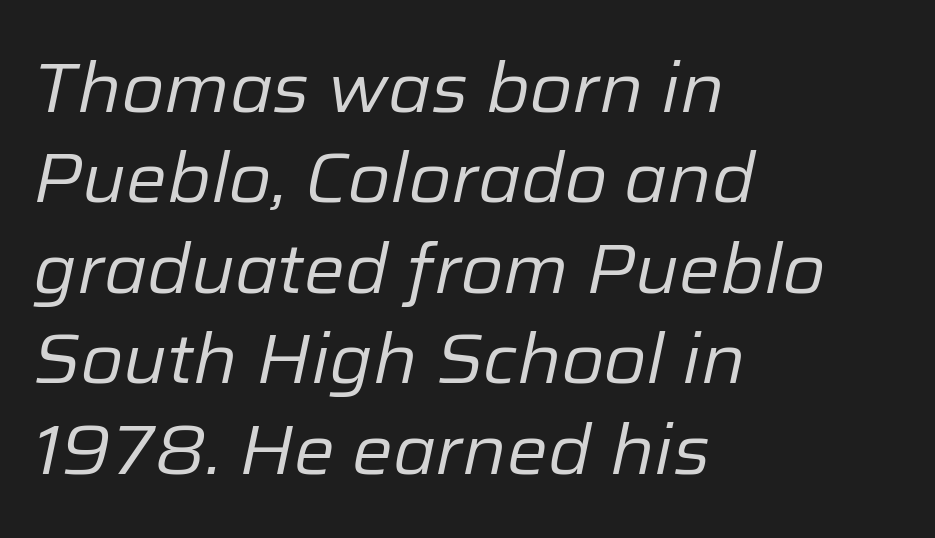
Q: Is the text bold? A: No.
Q: Is the text italic (slanted)? A: Yes, it leans right by about 12 degrees.
Q: Is the text underlined? A: No.
Q: How is the paragraph aligned? A: Left-aligned.
Q: Is the spacing between letters normal or unusually wide? A: Normal.
Q: Is the spacing between lines tight, normal or loose? A: Normal.
Q: Width (condensed, normal, or wide)? A: Normal.
Q: Stroke contrast? A: Low.
Q: x-height? A: Medium.
Q: Monospaced? A: No.
